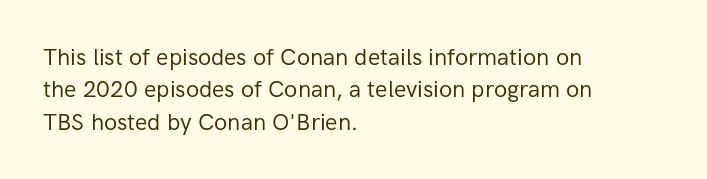
The tracking reads as untouched default to a designer's eye. Layout note: lines flush left. Students, observe: this is what conventionally led text looks like. Underline: absent.
